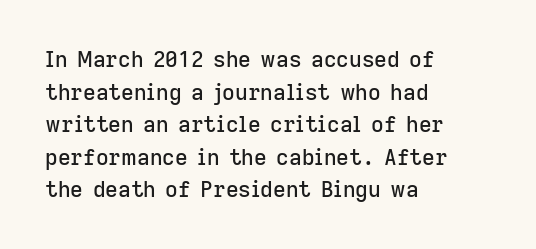
The image shows 22 px text type, upright; set left-aligned, normal line spacing (1.48x), normal letter spacing, not underlined.
